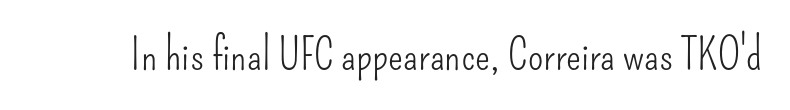
The image shows 44 px light, condensed sans-serif type, upright; set normal letter spacing, not underlined; low stroke contrast and a small x-height.
